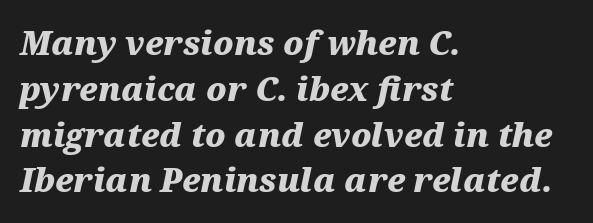
The image shows 32 px heavy, wide type, italic (leaning right); set left-aligned, normal line spacing (1.43x), normal letter spacing, not underlined; medium stroke contrast and a medium x-height.
